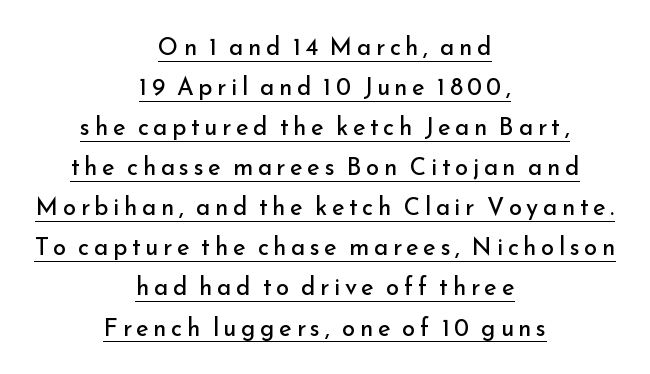
{"italic": "no", "bold": "no", "underline": "yes", "align": "center", "line_spacing": "normal", "line_spacing_ratio": 1.67, "glyph_px": 24}
